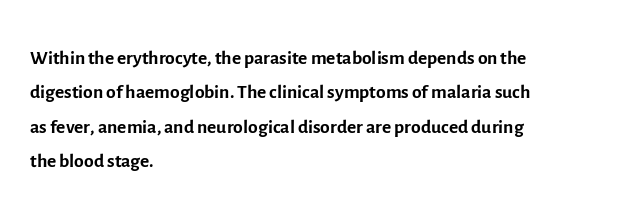
Q: Is the text bold? A: No.
Q: Is the text italic (slanted)? A: No, it is upright.
Q: Is the typeface a serif or a sans-serif typeface? A: Sans-serif.
Q: Is the text underlined? A: No.
Q: How is the paragraph aligned? A: Left-aligned.
Q: Is the spacing between letters normal or unusually wide? A: Normal.
Q: Width (condensed, normal, or wide)? A: Normal.
Q: x-height? A: Medium.
Q: Monospaced? A: No.
